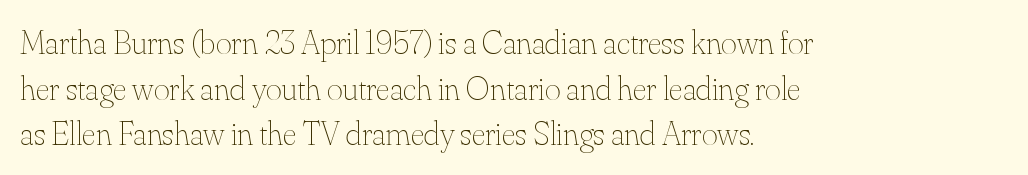
{"italic": "no", "bold": "no", "weight": "thin", "width": "normal", "stroke_contrast": "medium", "x_height": "small", "monospaced": "no", "underline": "no", "align": "left", "line_spacing": "normal", "line_spacing_ratio": 1.34, "letter_spacing": "normal", "letter_spacing_em": 0.0, "glyph_px": 34}
